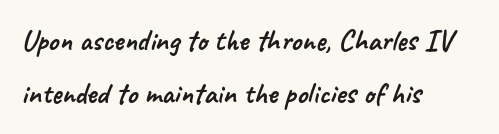
The rendering uses natural spacing where letterforms have individual widths. Left-aligned paragraph, ragged on the right. Standard letterfit; no display-style spreading of the glyphs. What kind of face is this? One without serifs — a sans. The space beneath each line is pristine and unruled.
